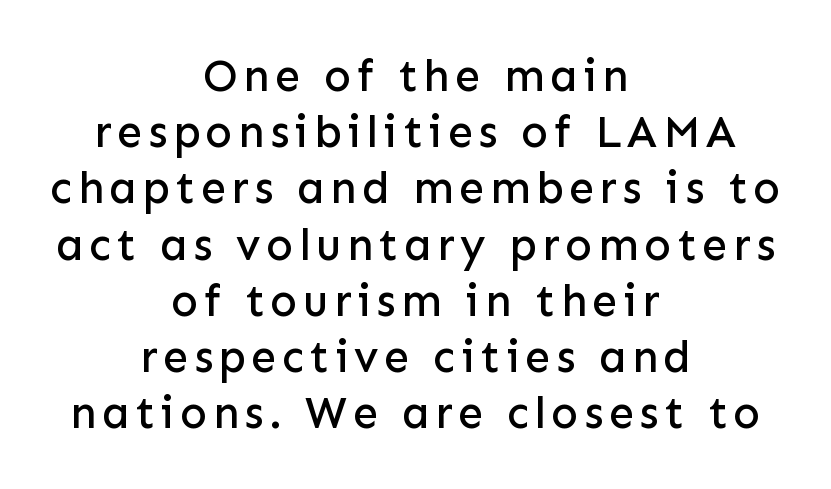
The image shows 45 px sans-serif type, upright; set centered, normal line spacing (1.25x), not underlined; low stroke contrast and a medium x-height.
